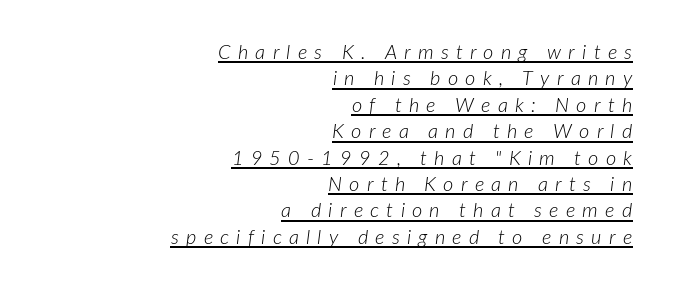
The axis of the letterforms is tilted away from vertical. If you measured baseline to baseline, you'd find a middling distance. Visually the block forms a straight wall on the right and a jagged coastline on the left. Underlining? Definitely there. Each stroke keeps to a modest, everyday thickness or less. The type is letterspaced generously, with wide tracking.
